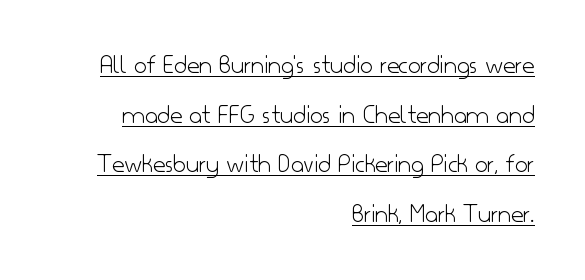
The image shows 27 px text type, upright; set right-aligned, line spacing 1.84x, normal letter spacing, underlined.
